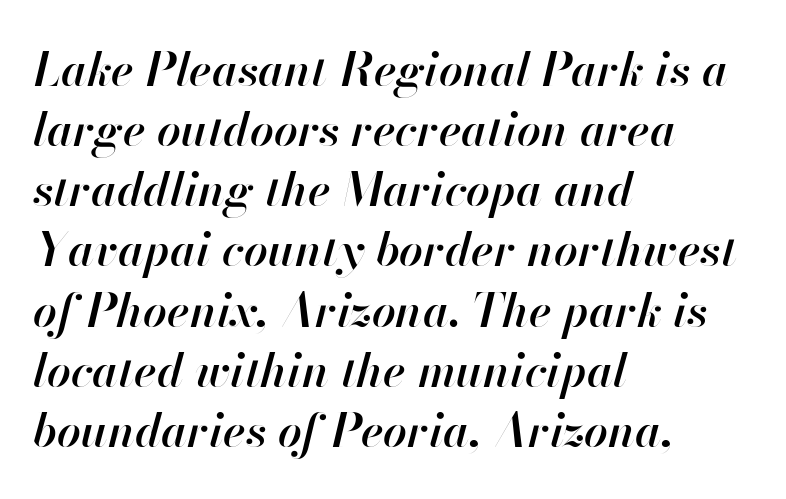
Q: Is the text bold? A: Semi-bold.
Q: Is the text italic (slanted)? A: Yes, it leans right by about 13 degrees.
Q: Is the text underlined? A: No.
Q: How is the paragraph aligned? A: Left-aligned.
Q: Is the spacing between letters normal or unusually wide? A: Normal.
Q: Is the spacing between lines tight, normal or loose? A: Normal.
Q: Width (condensed, normal, or wide)? A: Normal.
Q: Stroke contrast? A: High.
Q: x-height? A: Small.
Q: Monospaced? A: No.
